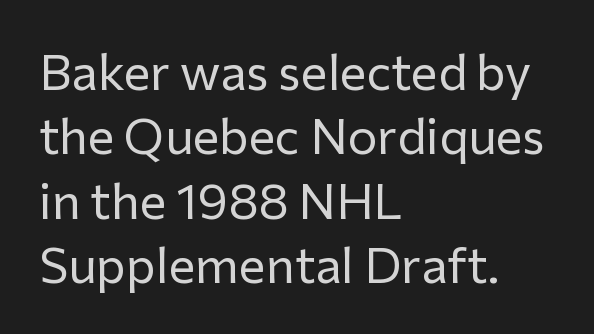
{"serif": "no", "italic": "no", "bold": "no", "weight": "regular", "width": "normal", "stroke_contrast": "low", "x_height": "medium", "monospaced": "no", "underline": "no", "align": "left", "line_spacing": "normal", "line_spacing_ratio": 1.29, "letter_spacing": "normal", "letter_spacing_em": 0.0, "glyph_px": 50}
